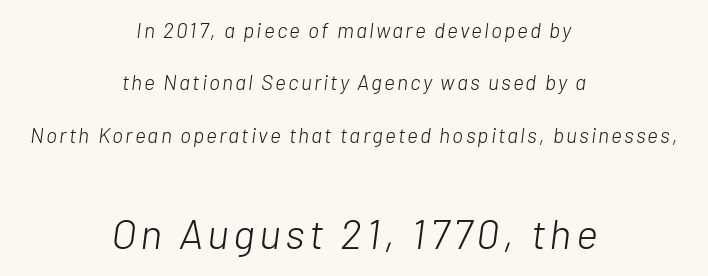
The image shows 42 px light type, italic (leaning right); set centered, loose line spacing (2.49x), not underlined; the second (bottom) block is 2.0x larger; low stroke contrast and a medium x-height.
